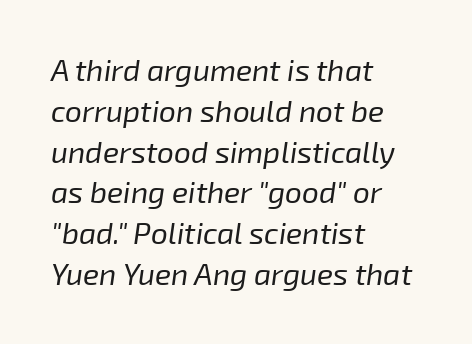
Each word holds together tightly as a unit, with standard inter-letter gaps. If you drew a line through each stem, it would be angled. These lines stack with their left ends in a neat column. The baseline area is clear. Letters have the restrained weight of plain body copy at most. Rows of type keep a routine distance in the vertical direction.
